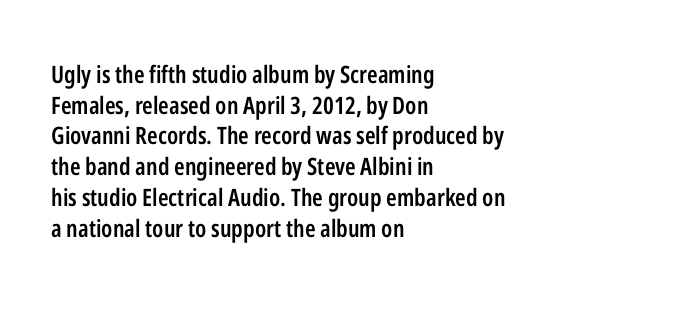
Q: Is the text bold? A: Semi-bold.
Q: Is the text italic (slanted)? A: No, it is upright.
Q: Is the text underlined? A: No.
Q: How is the paragraph aligned? A: Left-aligned.
Q: Is the spacing between letters normal or unusually wide? A: Normal.
Q: Is the spacing between lines tight, normal or loose? A: Normal.
